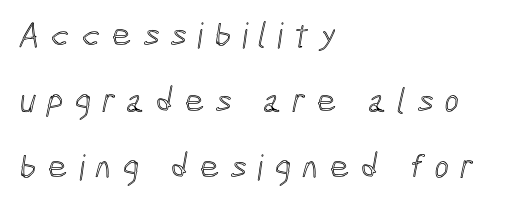
{"width": "condensed", "x_height": "medium", "monospaced": "no", "underline": "no", "align": "left", "line_spacing_ratio": 1.88, "letter_spacing": "wide", "letter_spacing_em": 0.31, "glyph_px": 35}
